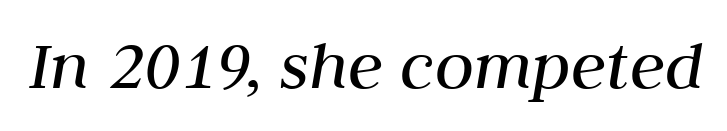
Q: Is the text bold? A: No.
Q: Is the text italic (slanted)? A: Yes, it leans right by about 10 degrees.
Q: Is the text underlined? A: No.
Q: Is the spacing between letters normal or unusually wide? A: Normal.
Q: Width (condensed, normal, or wide)? A: Normal.
Q: Stroke contrast? A: Medium.
Q: x-height? A: Medium.
Q: Monospaced? A: No.
